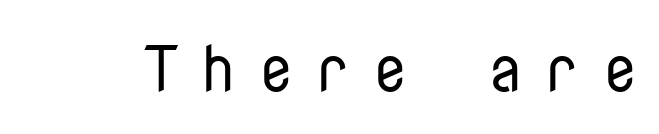
Q: Is the text bold? A: No.
Q: Is the text italic (slanted)? A: No, it is upright.
Q: Is the typeface a serif or a sans-serif typeface? A: Sans-serif.
Q: Is the text underlined? A: No.
Q: Is the spacing between letters normal or unusually wide? A: Unusually wide.
Q: Width (condensed, normal, or wide)? A: Normal.
Q: Stroke contrast? A: Low.
Q: x-height? A: Medium.
Q: Monospaced? A: Yes.
